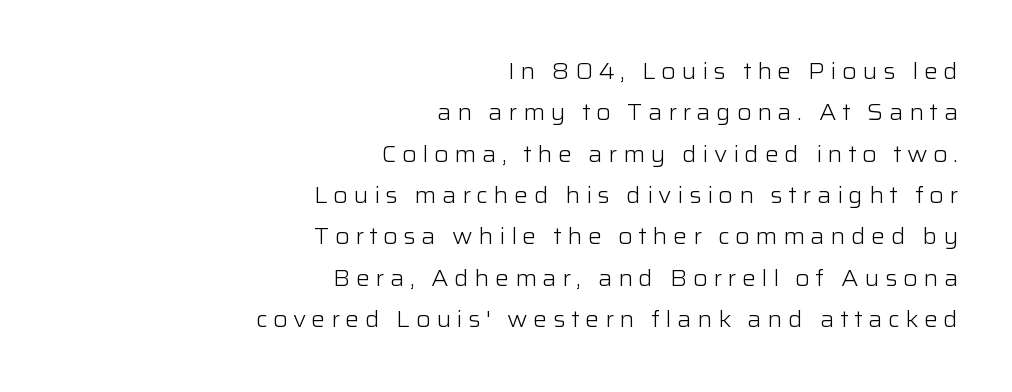
The passage shown is not underscored anywhere. Weight: regular or lighter. The lettering holds an erect, upright posture throughout. The lines are quadded right. This sample uses expanded letter spacing, leaving extra air between glyphs.
